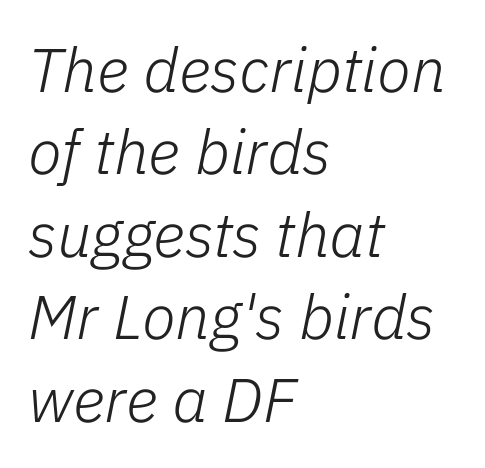
Q: Is the text bold? A: No.
Q: Is the text italic (slanted)? A: Yes, it leans right by about 11 degrees.
Q: Is the text underlined? A: No.
Q: How is the paragraph aligned? A: Left-aligned.
Q: Is the spacing between letters normal or unusually wide? A: Normal.
Q: Is the spacing between lines tight, normal or loose? A: Normal.
Q: Width (condensed, normal, or wide)? A: Normal.
Q: Stroke contrast? A: Low.
Q: x-height? A: Medium.
Q: Monospaced? A: No.
